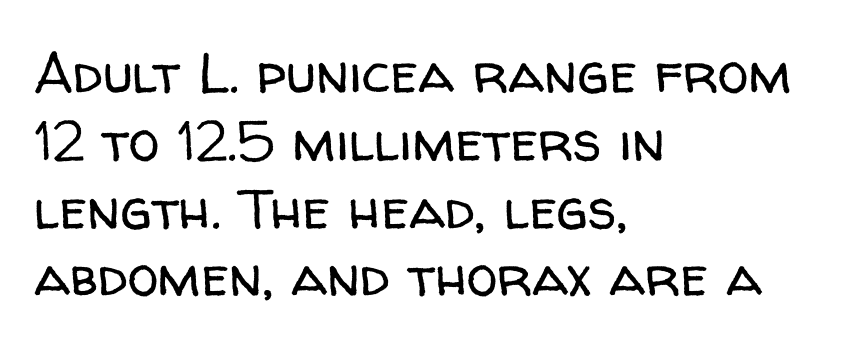
Q: Is the text bold? A: No.
Q: Is the text italic (slanted)? A: No, it is upright.
Q: Is the typeface a serif or a sans-serif typeface? A: Sans-serif.
Q: Is the text underlined? A: No.
Q: How is the paragraph aligned? A: Left-aligned.
Q: Is the spacing between letters normal or unusually wide? A: Normal.
Q: Width (condensed, normal, or wide)? A: Normal.
Q: Stroke contrast? A: Low.
Q: x-height? A: Medium.
Q: Monospaced? A: No.
